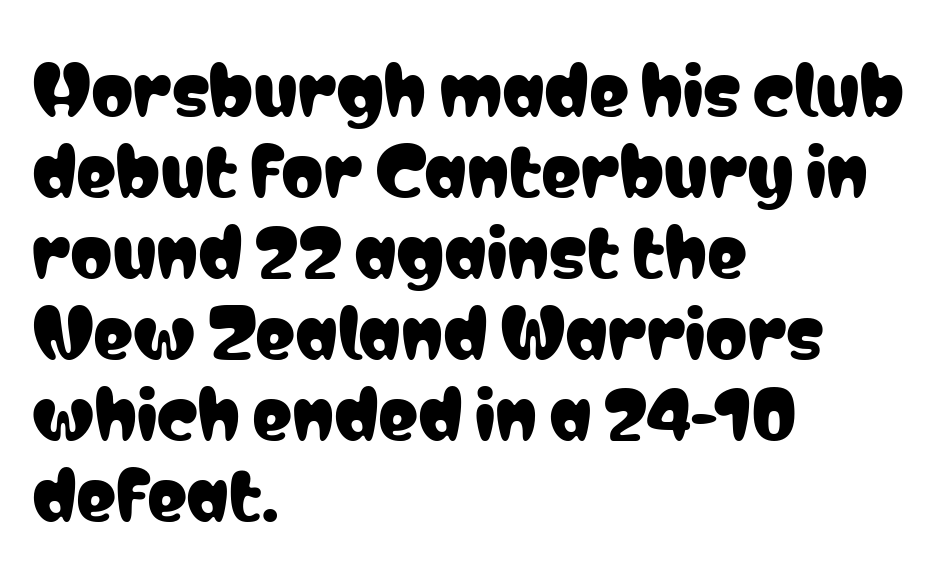
The image shows 67 px condensed sans-serif type, upright; set left-aligned, line spacing 1.21x, normal letter spacing, not underlined; low stroke contrast and a medium x-height.
